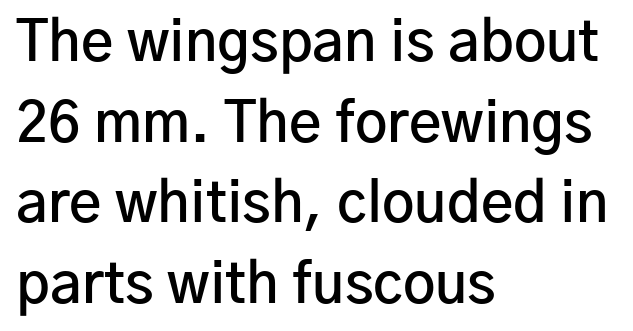
The image shows 56 px semibold sans-serif type, upright; set left-aligned, normal line spacing (1.44x), normal letter spacing, not underlined; low stroke contrast and a medium x-height.
